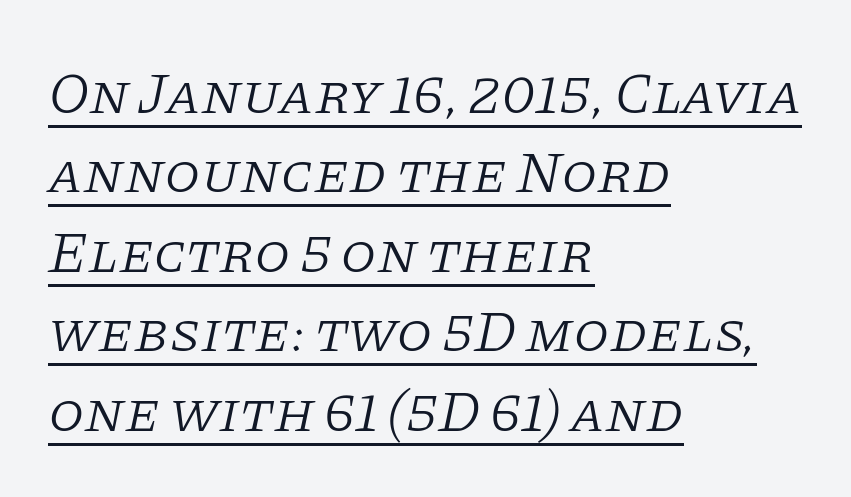
Successive baselines arrive at the customary interval. Character widths vary here, with narrow letters taking less room than wide ones. Stems here are at most as thick as an everyday book face. The lettering is marked with a stroke running underneath it. The tracking reads as untouched default to a designer's eye.
